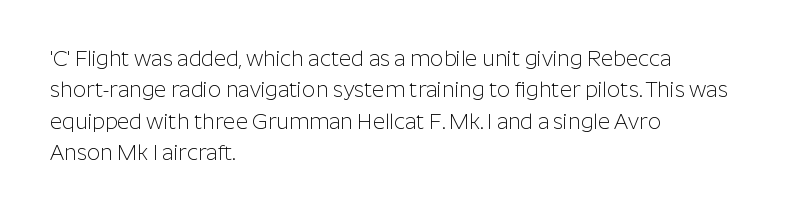
Each row of text sits above clean, open space. Italic? Not at all — the glyphs are vertical. Typeset ragged right — the left edge is the straight one. Each word holds together tightly as a unit, with standard inter-letter gaps. Interline gaps are of average width in this sample.
